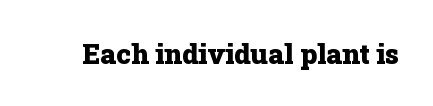
{"serif": "yes", "italic": "no", "bold": "yes", "weight": "heavy", "width": "normal", "stroke_contrast": "low", "x_height": "medium", "monospaced": "no", "underline": "no", "letter_spacing": "normal", "letter_spacing_em": 0.0, "glyph_px": 28}
